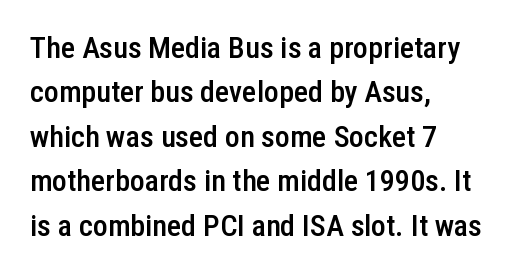
The passage shown has conventional tracking throughout. Think of a printed novel: that variable character pitch is what you see here. Just letters on the line, the space beneath them empty. Classification — sans serif. A typesetter would call this leading conventional body-copy spacing.
